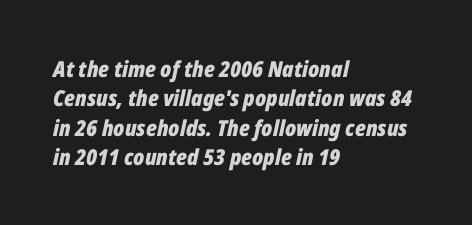
This rendering leaves character spacing at its baseline value. These lines were composed using italics. Strokes here are thick enough to call this a true bold. The area under the type is left untouched. Normally led — the rows are evenly, conventionally spaced.
